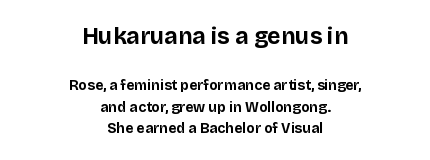
{"italic": "no", "bold": "yes", "underline": "no", "align": "center", "line_spacing": "normal", "line_spacing_ratio": 1.55, "letter_spacing": "normal", "letter_spacing_em": 0.0, "larger_block": "first", "size_ratio": 1.64, "glyph_px": 23}
